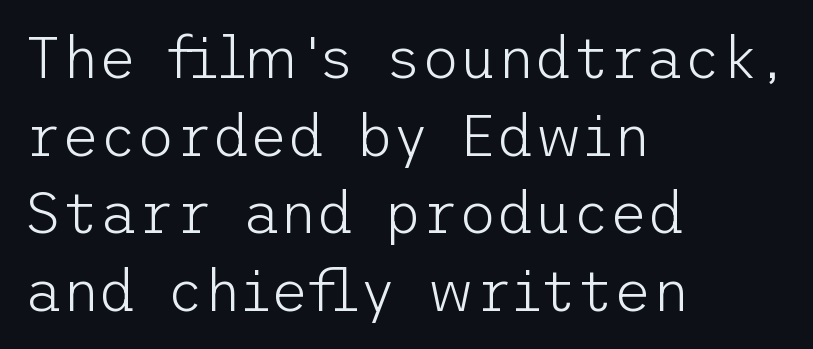
The image shows 58 px light sans-serif type, upright; set left-aligned, normal line spacing (1.34x), normal letter spacing, not underlined; low stroke contrast and a medium x-height.
